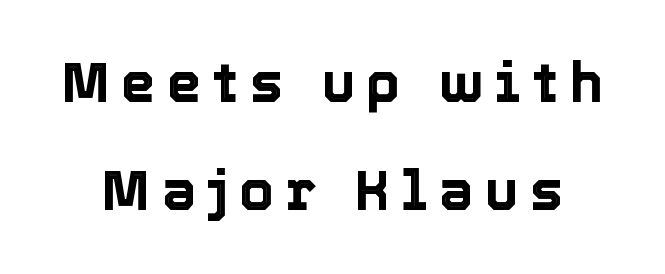
Q: Is the text italic (slanted)? A: No, it is upright.
Q: Is the text underlined? A: No.
Q: Is the spacing between letters normal or unusually wide? A: Unusually wide.
Q: Is the spacing between lines tight, normal or loose? A: Loose.
Q: Width (condensed, normal, or wide)? A: Normal.
Q: x-height? A: Medium.
Q: Monospaced? A: No.
